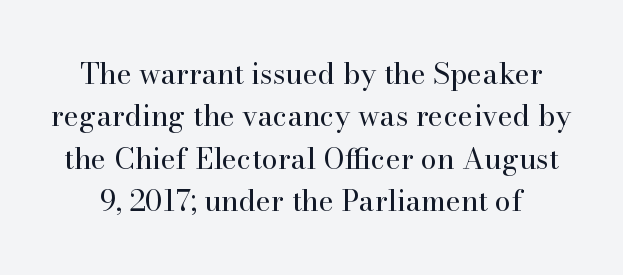
Heft: none added — not bold. Style check: upright. The face used here is proportionally spaced, like ordinary book or web type. The passage shown is not underscored anywhere. Examine the stroke ends and you'll spot serifs.
